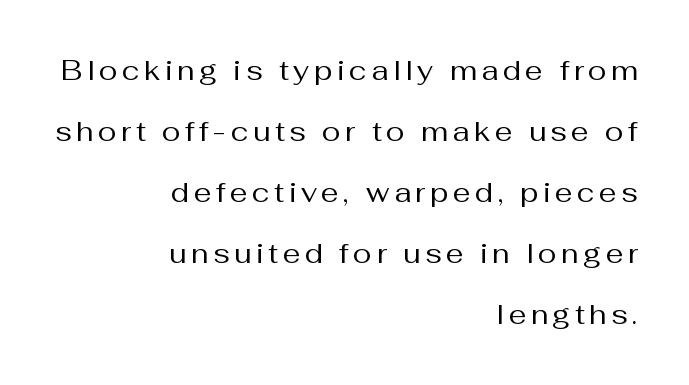
The rendering anchors every line to the right-hand side. Italic? Not at all — the glyphs are vertical. No extra ink here — the face is not bold. Varying glyph widths throughout — classic text-font behaviour.
